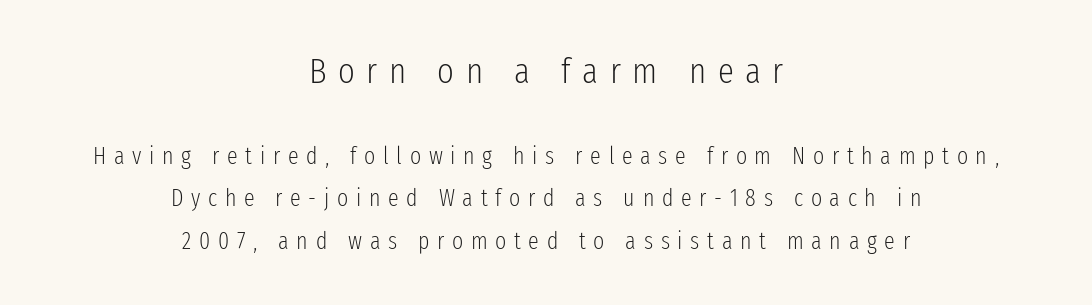
{"serif": "no", "italic": "no", "bold": "no", "weight": "light", "width": "condensed", "stroke_contrast": "low", "x_height": "medium", "monospaced": "no", "underline": "no", "align": "center", "line_spacing_ratio": 1.76, "letter_spacing": "wide", "letter_spacing_em": 0.32, "larger_block": "first", "size_ratio": 1.5, "glyph_px": 36}
